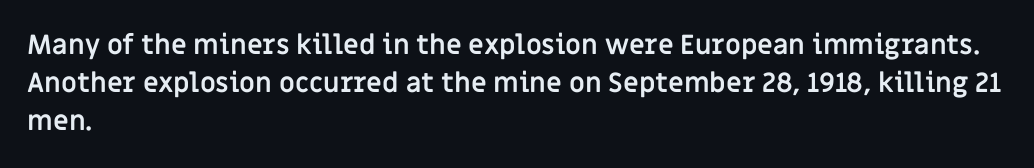
{"italic": "no", "bold": "yes", "underline": "no", "align": "left", "line_spacing": "normal", "line_spacing_ratio": 1.41, "letter_spacing": "normal", "letter_spacing_em": 0.0, "glyph_px": 27}
